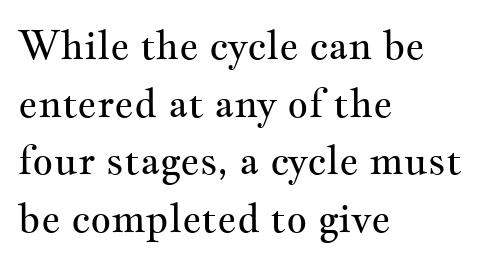
The image shows 40 px regular-weight, wide serif type, upright; set left-aligned, normal line spacing (1.44x), normal letter spacing, not underlined; medium stroke contrast and a small x-height.
